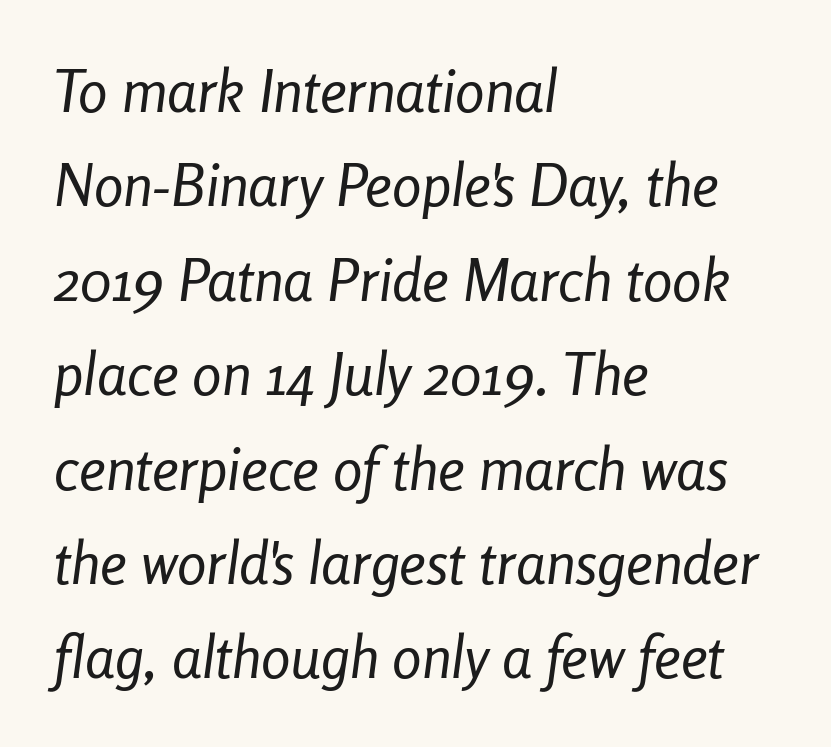
{"italic": "yes", "lean": "right", "slant_degrees": 8, "bold": "no", "weight": "regular", "width": "condensed", "stroke_contrast": "low", "x_height": "medium", "monospaced": "no", "underline": "no", "align": "left", "line_spacing": "normal", "line_spacing_ratio": 1.6, "letter_spacing": "normal", "letter_spacing_em": 0.0, "glyph_px": 59}
